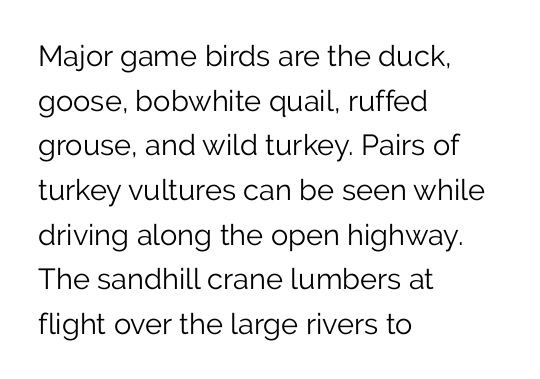
The image shows 29 px light sans-serif type, upright; set left-aligned, normal line spacing (1.54x), normal letter spacing, not underlined; low stroke contrast and a medium x-height.
